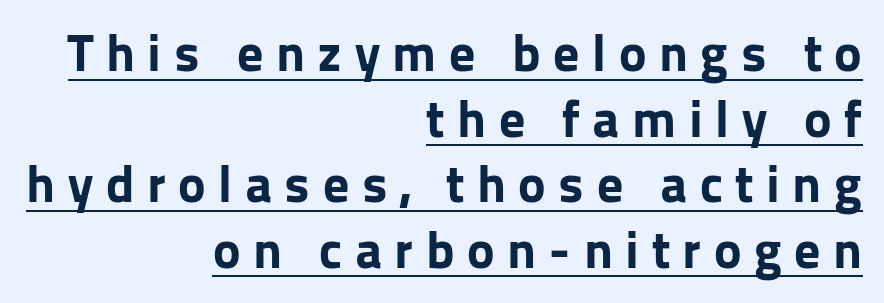
{"serif": "no", "italic": "no", "bold": "yes", "weight": "bold", "width": "normal", "stroke_contrast": "low", "x_height": "medium", "monospaced": "no", "underline": "yes", "align": "right", "line_spacing": "normal", "line_spacing_ratio": 1.26, "letter_spacing": "wide", "letter_spacing_em": 0.24, "glyph_px": 52}
